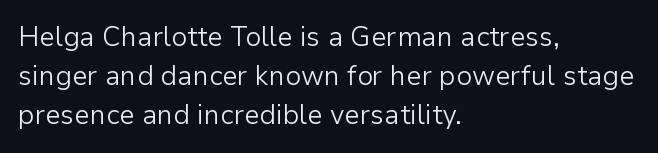
The image shows 27 px text type, upright; set left-aligned, normal line spacing (1.45x), normal letter spacing, not underlined.
